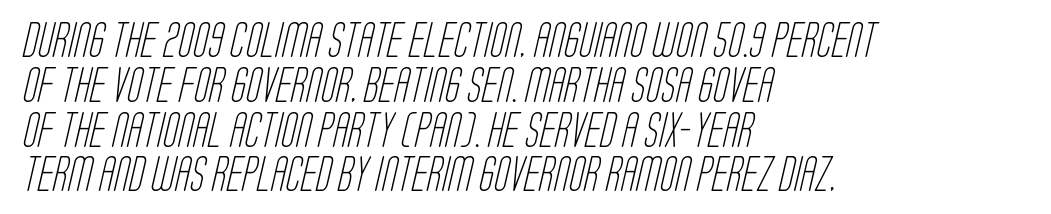
Q: Is the text bold? A: No.
Q: Is the typeface a serif or a sans-serif typeface? A: Sans-serif.
Q: Is the text underlined? A: No.
Q: How is the paragraph aligned? A: Left-aligned.
Q: Is the spacing between letters normal or unusually wide? A: Normal.
Q: Is the spacing between lines tight, normal or loose? A: Normal.
Q: Width (condensed, normal, or wide)? A: Condensed.
Q: Stroke contrast? A: Low.
Q: x-height? A: Large.
Q: Monospaced? A: No.
